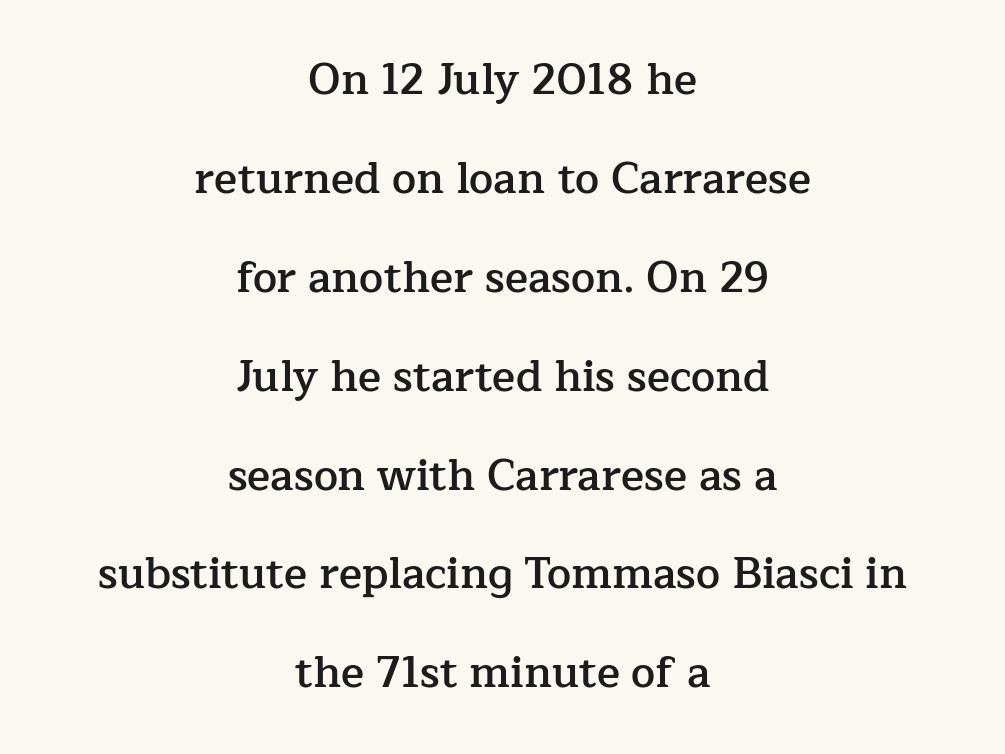
The image shows 43 px semibold serif type, upright; set centered, loose line spacing (2.3x), normal letter spacing, not underlined; low stroke contrast and a medium x-height.
